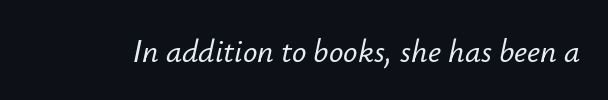
{"italic": "yes", "lean": "right", "slant_degrees": 12, "width": "normal", "stroke_contrast": "low", "x_height": "small", "monospaced": "no", "underline": "no", "letter_spacing": "normal", "letter_spacing_em": 0.0, "glyph_px": 32}
